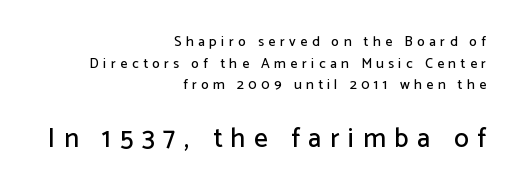
Q: Is the text italic (slanted)? A: No, it is upright.
Q: Is the text underlined? A: No.
Q: How is the paragraph aligned? A: Right-aligned.
Q: Is the spacing between letters normal or unusually wide? A: Unusually wide.
Q: Is the spacing between lines tight, normal or loose? A: Normal.
Q: Which block of text is set in a larger size, the first (top) or the second (bottom)? A: The second (bottom) one.
